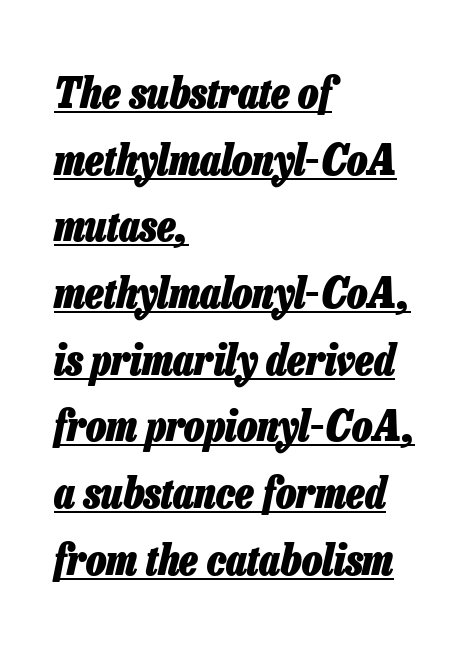
Q: Is the text bold? A: Yes.
Q: Is the text italic (slanted)? A: Yes, it leans right by about 13 degrees.
Q: Is the text underlined? A: Yes.
Q: How is the paragraph aligned? A: Left-aligned.
Q: Is the spacing between letters normal or unusually wide? A: Normal.
Q: Is the spacing between lines tight, normal or loose? A: Normal.
Q: Width (condensed, normal, or wide)? A: Condensed.
Q: Stroke contrast? A: Low.
Q: x-height? A: Medium.
Q: Monospaced? A: No.
